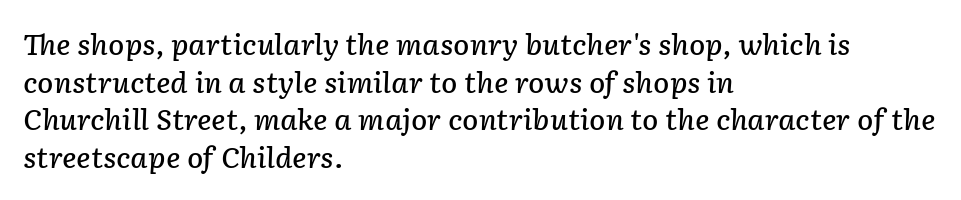
Typographic density is moderately raised because the face is semibold. Left-aligned paragraph, ragged on the right. What stands out about the letter spacing? Nothing — it is the standard amount. Descender tails drop into unmarked territory. Italic? Definitely — the glyphs are oblique.
